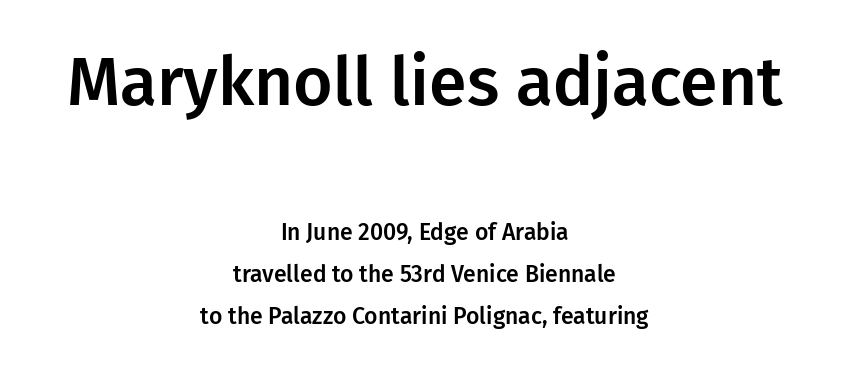
The image shows 68 px sans-serif type, upright; set centered, line spacing 1.81x, normal letter spacing, not underlined; the first (top) block is 2.96x larger; low stroke contrast and a medium x-height.
